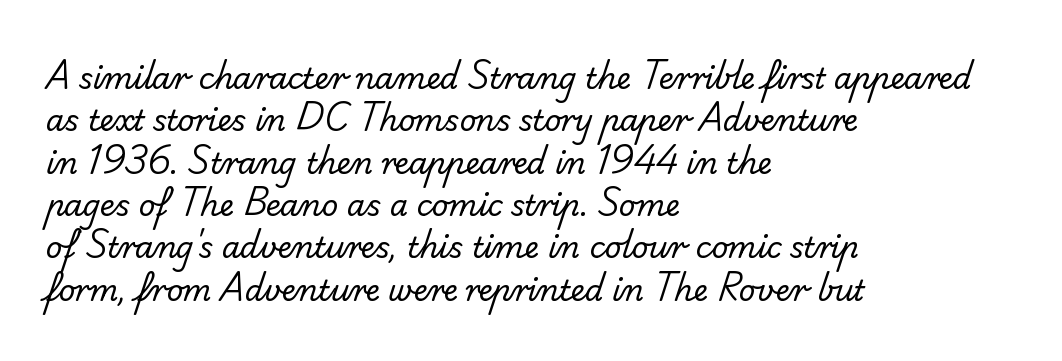
The image shows 29 px regular-weight sans-serif type; set left-aligned, normal line spacing (1.46x), normal letter spacing, not underlined; low stroke contrast and a small x-height.
